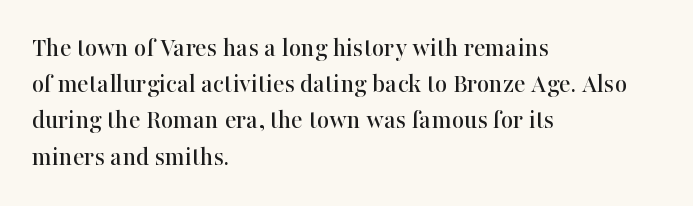
{"italic": "no", "underline": "no", "align": "left", "line_spacing": "normal", "line_spacing_ratio": 1.34, "letter_spacing": "normal", "letter_spacing_em": 0.0, "glyph_px": 27}
